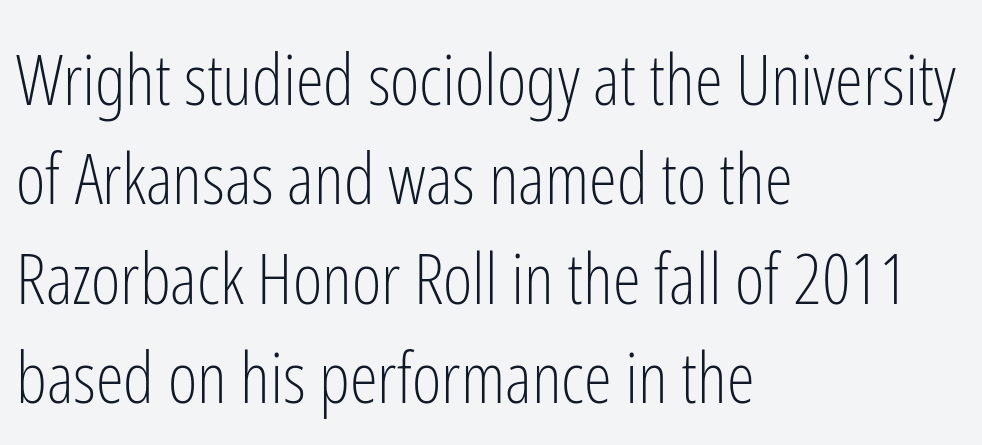
The font family rendered here belongs to the sans-serif group. Glance below the letters and you will spot only blank space. The passage is arranged the way most books set body copy — flush left. Weight class: somewhere from thin through regular.
